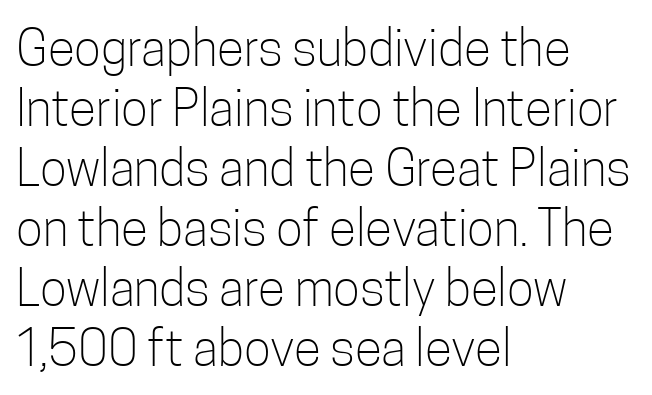
{"serif": "no", "italic": "no", "bold": "no", "weight": "light", "width": "condensed", "stroke_contrast": "low", "x_height": "medium", "monospaced": "no", "underline": "no", "align": "left", "line_spacing_ratio": 1.2, "letter_spacing": "normal", "letter_spacing_em": 0.0, "glyph_px": 50}
